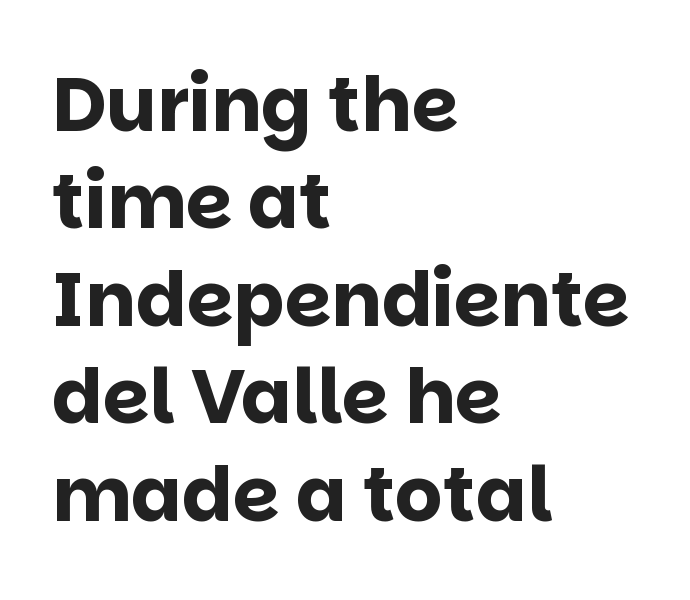
The image shows 75 px bold sans-serif type, upright; set left-aligned, normal line spacing (1.3x), normal letter spacing, not underlined; low stroke contrast and a large x-height.
